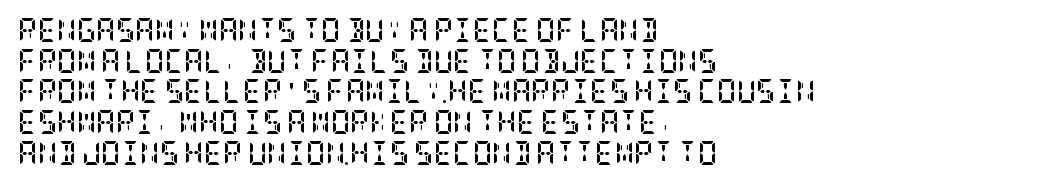
The image shows 24 px bold type, upright; set left-aligned, normal line spacing (1.28x), normal letter spacing, not underlined.
